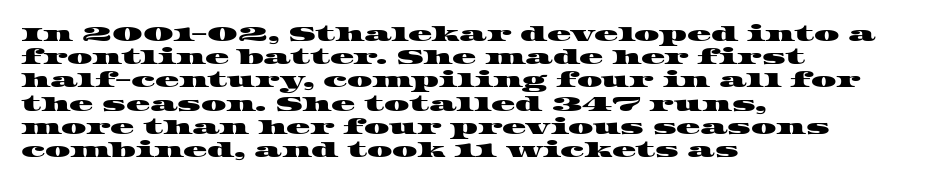
{"underline": "no", "align": "left", "line_spacing_ratio": 1.16, "letter_spacing": "normal", "letter_spacing_em": 0.0, "glyph_px": 20}
